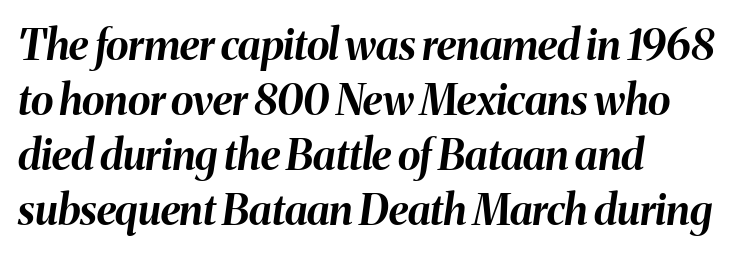
The image shows 42 px bold type, italic (leaning right); set left-aligned, normal line spacing (1.31x), normal letter spacing, not underlined; medium stroke contrast and a medium x-height.
